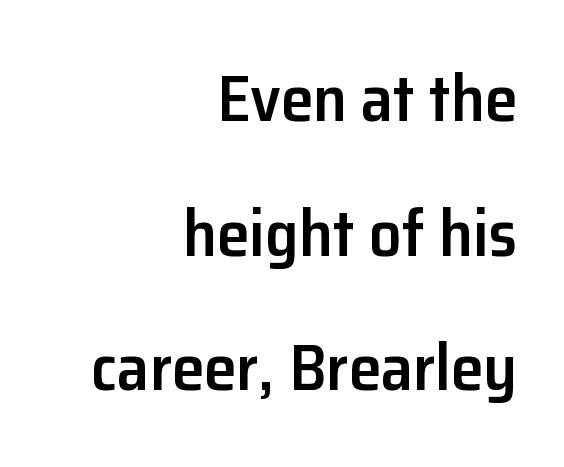
{"serif": "no", "italic": "no", "bold": "semi", "weight": "semibold", "width": "normal", "stroke_contrast": "low", "x_height": "medium", "monospaced": "no", "underline": "no", "align": "right", "line_spacing": "loose", "line_spacing_ratio": 2.07, "letter_spacing": "normal", "letter_spacing_em": 0.0, "glyph_px": 65}
